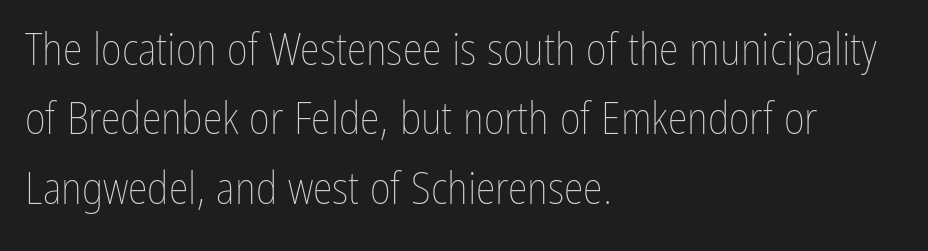
Q: Is the text bold? A: No.
Q: Is the text italic (slanted)? A: No, it is upright.
Q: Is the text underlined? A: No.
Q: How is the paragraph aligned? A: Left-aligned.
Q: Is the spacing between letters normal or unusually wide? A: Normal.
Q: Is the spacing between lines tight, normal or loose? A: Normal.
Q: Width (condensed, normal, or wide)? A: Condensed.
Q: Stroke contrast? A: Low.
Q: x-height? A: Medium.
Q: Monospaced? A: No.
